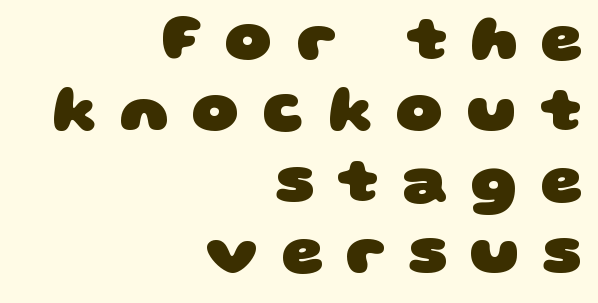
{"serif": "no", "bold": "yes", "weight": "heavy", "width": "wide", "stroke_contrast": "low", "x_height": "large", "monospaced": "no", "underline": "no", "align": "right", "line_spacing": "tight", "line_spacing_ratio": 1.09, "letter_spacing": "wide", "letter_spacing_em": 0.35, "glyph_px": 65}
